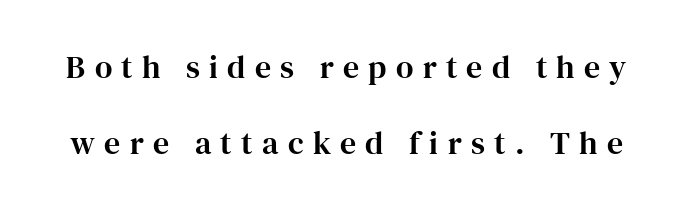
Q: Is the text italic (slanted)? A: No, it is upright.
Q: Is the typeface a serif or a sans-serif typeface? A: Serif.
Q: Is the text underlined? A: No.
Q: Is the spacing between letters normal or unusually wide? A: Unusually wide.
Q: Is the spacing between lines tight, normal or loose? A: Loose.
Q: Width (condensed, normal, or wide)? A: Normal.
Q: Stroke contrast? A: High.
Q: x-height? A: Medium.
Q: Monospaced? A: No.
